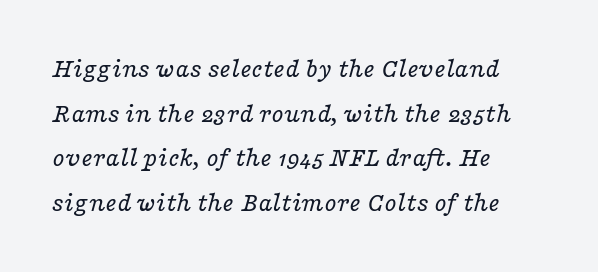
The image shows 28 px regular-weight, wide serif type, italic (leaning right); set left-aligned, normal line spacing (1.59x), normal letter spacing, not underlined; low stroke contrast and a medium x-height.
